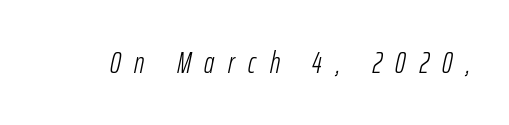
Does the lettering tilt? It does — this is italic. Each word looks stretched out because of the extra space between its letters. Varying glyph widths throughout — classic text-font behaviour. The font sits on the lighter half of the weight spectrum, regular included. Underline: absent.
